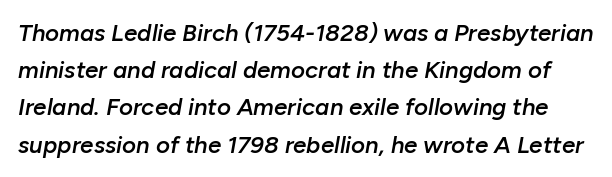
{"italic": "yes", "lean": "right", "slant_degrees": 10, "bold": "semi", "underline": "no", "line_spacing": "normal", "line_spacing_ratio": 1.55, "letter_spacing": "normal", "letter_spacing_em": 0.0, "glyph_px": 24}
